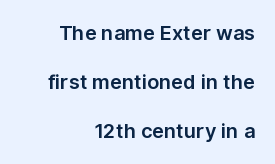
The lines in this sample share a right terminus and differ only in where they begin. No extra tracking has been applied to these lines. Style check: upright. What's the leading like? Stretched, with rows far apart. Beneath every word, the page is bare.
